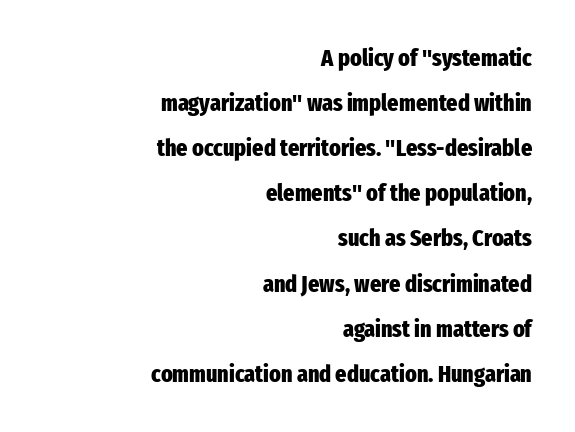
Q: Is the text bold? A: Yes.
Q: Is the text italic (slanted)? A: No, it is upright.
Q: Is the text underlined? A: No.
Q: How is the paragraph aligned? A: Right-aligned.
Q: Is the spacing between letters normal or unusually wide? A: Normal.
